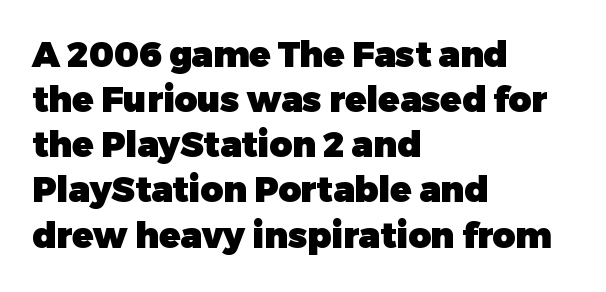
{"serif": "no", "italic": "no", "bold": "yes", "weight": "heavy", "width": "normal", "stroke_contrast": "low", "x_height": "medium", "monospaced": "no", "underline": "no", "align": "left", "line_spacing": "normal", "line_spacing_ratio": 1.29, "letter_spacing": "normal", "letter_spacing_em": 0.0, "glyph_px": 35}
